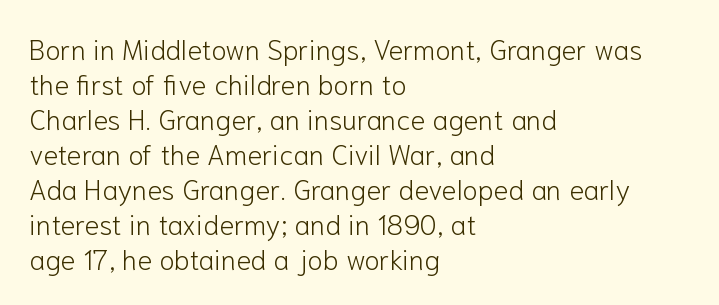
The image shows 28 px light sans-serif type, upright; set left-aligned, normal line spacing (1.25x), normal letter spacing, not underlined; low stroke contrast and a medium x-height.
